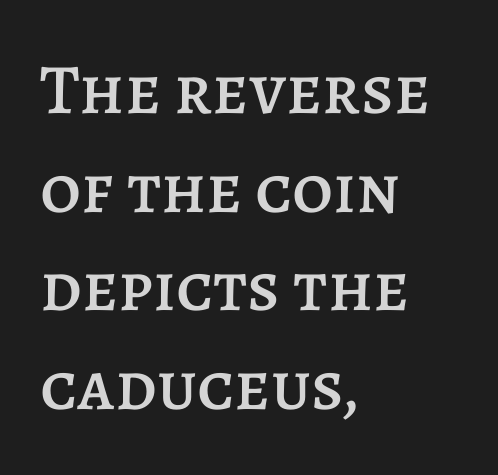
{"italic": "no", "width": "normal", "stroke_contrast": "low", "x_height": "large", "monospaced": "no", "underline": "no", "align": "left", "line_spacing": "normal", "line_spacing_ratio": 1.39, "letter_spacing": "normal", "letter_spacing_em": 0.0, "glyph_px": 71}
